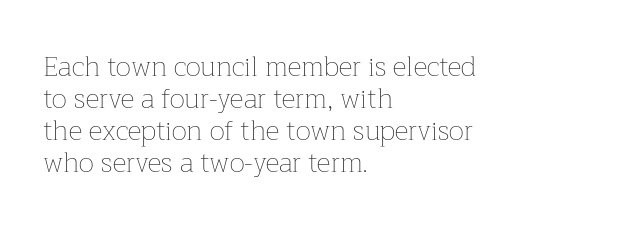
Q: Is the text bold? A: No.
Q: Is the text italic (slanted)? A: No, it is upright.
Q: Is the text underlined? A: No.
Q: How is the paragraph aligned? A: Left-aligned.
Q: Is the spacing between letters normal or unusually wide? A: Normal.
